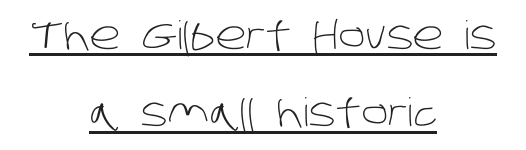
Q: Is the text bold? A: No.
Q: Is the typeface a serif or a sans-serif typeface? A: Sans-serif.
Q: Is the text underlined? A: Yes.
Q: How is the paragraph aligned? A: Centered.
Q: Is the spacing between letters normal or unusually wide? A: Normal.
Q: Is the spacing between lines tight, normal or loose? A: Loose.
Q: Width (condensed, normal, or wide)? A: Normal.
Q: Stroke contrast? A: Low.
Q: x-height? A: Large.
Q: Monospaced? A: No.
